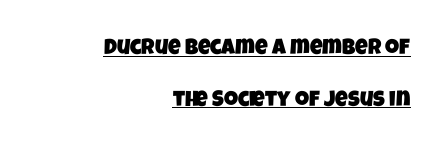
The image shows 22 px text type; set right-aligned, loose line spacing (2.35x), normal letter spacing, underlined.
